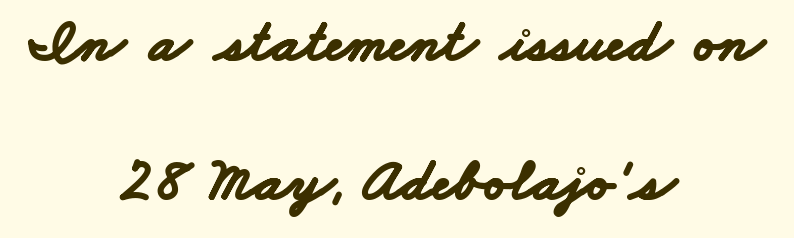
The image shows 60 px bold, wide sans-serif type; set centered, loose line spacing (2.32x), normal letter spacing, not underlined; low stroke contrast and a small x-height.
